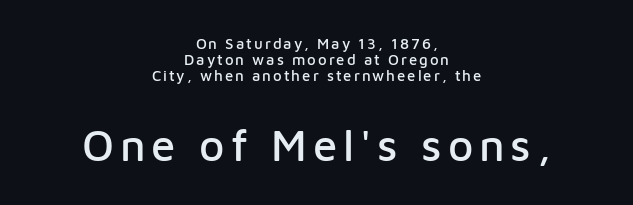
The image shows 44 px sans-serif type, upright; set centered, tight line spacing (1.08x), not underlined; the second (bottom) block is 2.93x larger; low stroke contrast and a medium x-height.
